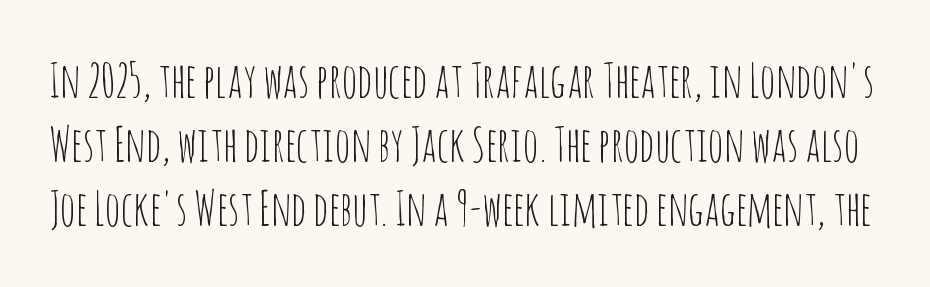
This rendering leaves character spacing at its baseline value. Normally led — the rows are evenly, conventionally spaced. Is this a heavy cut? Hardly; it is regular or lighter. Is this a fixed-width face? No — the glyphs have proportional, varying widths. Nope, not italic — everything's standing straight.
